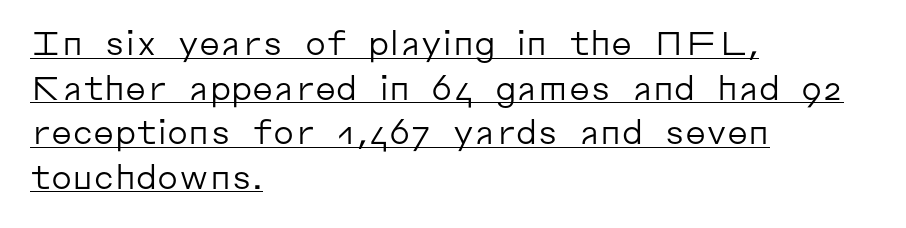
Observe the ordinary spacing: letters are neighbours, not strangers. You can tell from the bare stems that sans-serif type was used. Is there an underline? Yes — a line sits under the letters. Teacher's note: observe the even left margin — that is flush-left alignment. These lines sit exactly where default settings would place them. The passage shown is typed in a proportional face where columns would drift.
